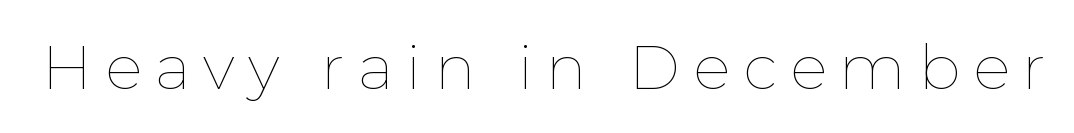
The type sits square on the baseline with zero lean. Observe the wide spacing: letters keep a clear distance from each other. Weight: in the light-to-regular range. Plain, unruled lines of type. Spacing verdict: proportional, widths tailored to each character.
